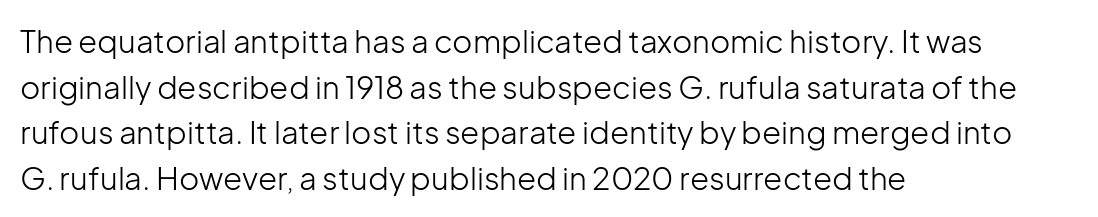
Q: Is the text bold? A: No.
Q: Is the text italic (slanted)? A: No, it is upright.
Q: Is the typeface a serif or a sans-serif typeface? A: Sans-serif.
Q: Is the text underlined? A: No.
Q: How is the paragraph aligned? A: Left-aligned.
Q: Is the spacing between letters normal or unusually wide? A: Normal.
Q: Is the spacing between lines tight, normal or loose? A: Normal.
Q: Width (condensed, normal, or wide)? A: Normal.
Q: Stroke contrast? A: Low.
Q: x-height? A: Medium.
Q: Monospaced? A: No.
